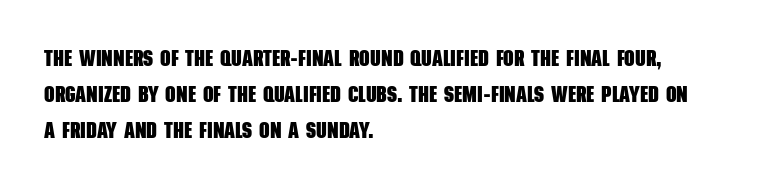
The image shows 23 px bold type; set left-aligned, normal line spacing (1.57x), normal letter spacing, not underlined.
